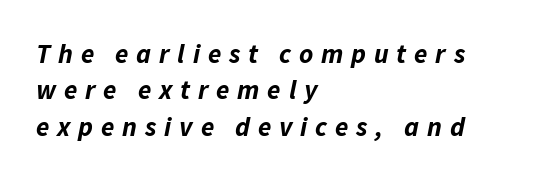
{"italic": "yes", "lean": "right", "slant_degrees": 11, "bold": "yes", "underline": "no", "align": "left", "line_spacing": "normal", "line_spacing_ratio": 1.35, "letter_spacing": "wide", "letter_spacing_em": 0.29, "glyph_px": 27}
